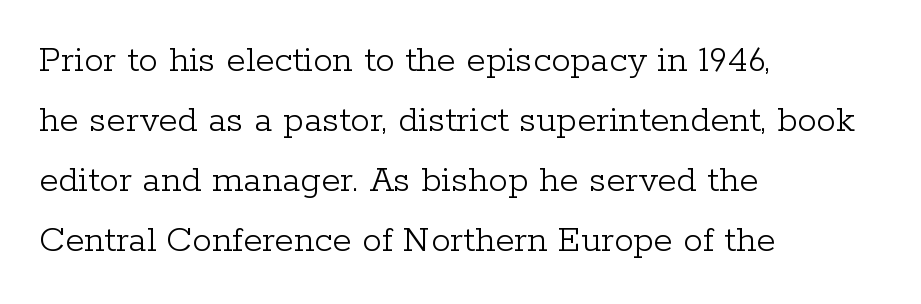
Q: Is the text bold? A: No.
Q: Is the text italic (slanted)? A: No, it is upright.
Q: Is the typeface a serif or a sans-serif typeface? A: Serif.
Q: Is the text underlined? A: No.
Q: How is the paragraph aligned? A: Left-aligned.
Q: Is the spacing between letters normal or unusually wide? A: Normal.
Q: Is the spacing between lines tight, normal or loose? A: Normal.
Q: Width (condensed, normal, or wide)? A: Normal.
Q: Stroke contrast? A: Low.
Q: x-height? A: Medium.
Q: Monospaced? A: No.
